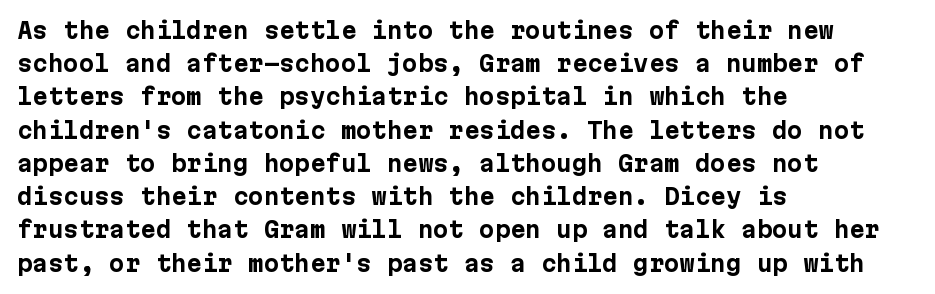
The image shows 22 px bold type, upright; set left-aligned, normal line spacing (1.51x), normal letter spacing, not underlined.
